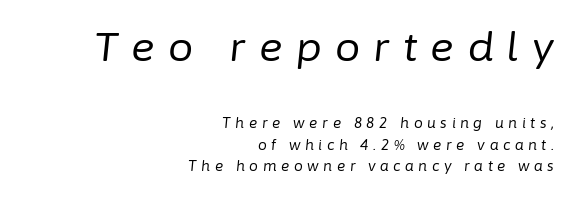
{"italic": "yes", "lean": "right", "slant_degrees": 6, "bold": "no", "weight": "regular", "width": "normal", "stroke_contrast": "low", "x_height": "medium", "monospaced": "no", "underline": "no", "align": "right", "line_spacing": "normal", "line_spacing_ratio": 1.51, "letter_spacing": "wide", "letter_spacing_em": 0.33, "larger_block": "first", "size_ratio": 2.86, "glyph_px": 40}
